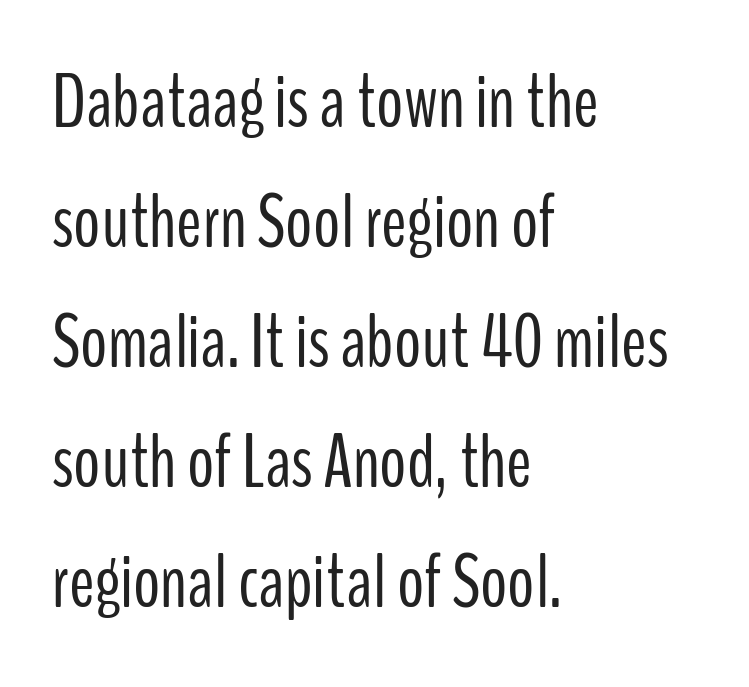
The image shows 76 px light, condensed sans-serif type, upright; set left-aligned, normal line spacing (1.58x), normal letter spacing, not underlined; low stroke contrast and a medium x-height.
